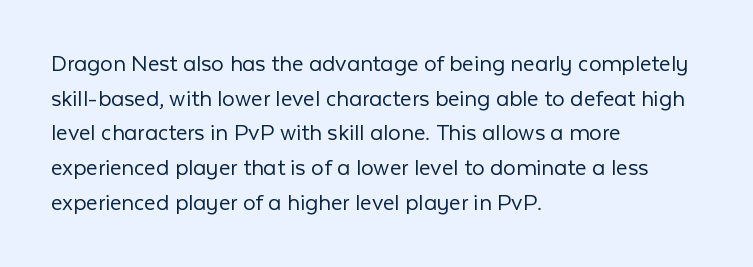
{"italic": "no", "bold": "no", "underline": "no", "align": "left", "line_spacing": "normal", "line_spacing_ratio": 1.39, "letter_spacing": "normal", "letter_spacing_em": 0.0, "glyph_px": 25}
